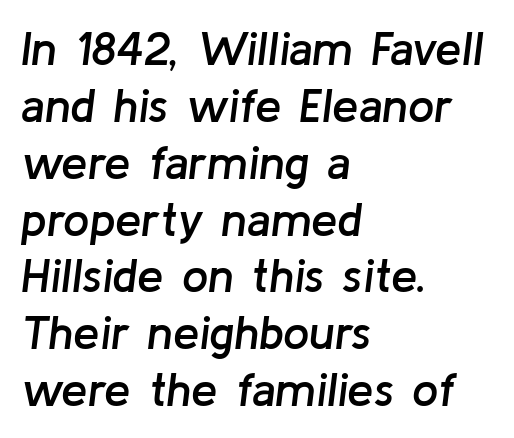
{"italic": "yes", "lean": "right", "slant_degrees": 8, "bold": "semi", "weight": "semibold", "width": "normal", "stroke_contrast": "low", "x_height": "medium", "monospaced": "no", "underline": "no", "align": "left", "line_spacing_ratio": 1.21, "letter_spacing": "normal", "letter_spacing_em": 0.0, "glyph_px": 47}
